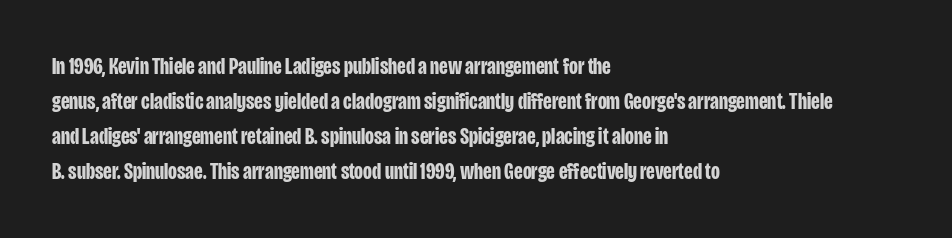
Q: Is the text bold? A: Yes.
Q: Is the text italic (slanted)? A: No, it is upright.
Q: Is the text underlined? A: No.
Q: How is the paragraph aligned? A: Left-aligned.
Q: Is the spacing between letters normal or unusually wide? A: Normal.
Q: Is the spacing between lines tight, normal or loose? A: Normal.
